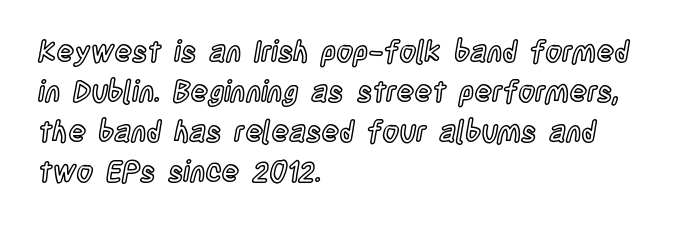
Q: Is the text italic (slanted)? A: Yes.
Q: Is the text underlined? A: No.
Q: How is the paragraph aligned? A: Left-aligned.
Q: Is the spacing between letters normal or unusually wide? A: Normal.
Q: Is the spacing between lines tight, normal or loose? A: Normal.
Q: Width (condensed, normal, or wide)? A: Condensed.
Q: x-height? A: Large.
Q: Monospaced? A: No.
